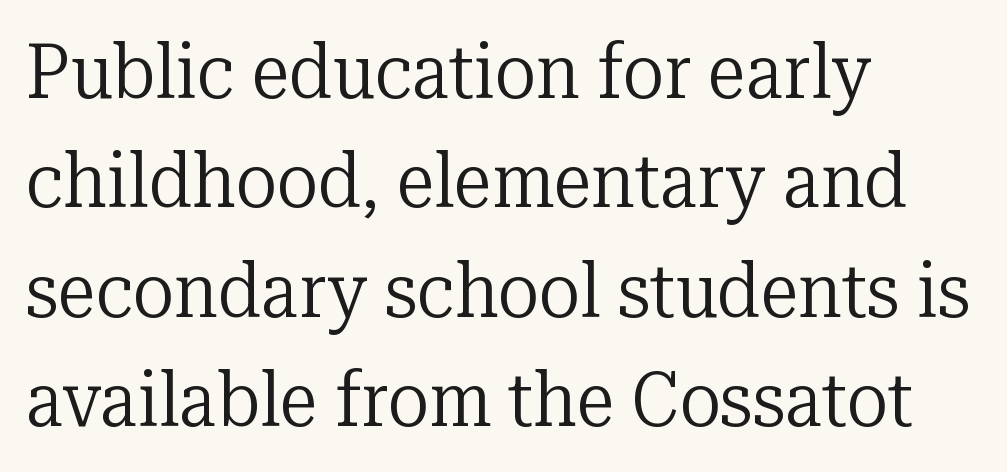
The image shows 77 px regular-weight serif type, upright; set left-aligned, normal line spacing (1.42x), normal letter spacing, not underlined; low stroke contrast and a medium x-height.
